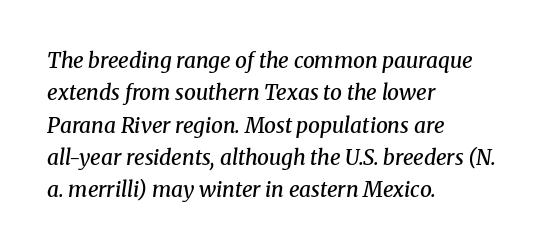
Q: Is the text bold? A: Semi-bold.
Q: Is the text italic (slanted)? A: Yes, it leans right by about 8 degrees.
Q: Is the text underlined? A: No.
Q: How is the paragraph aligned? A: Left-aligned.
Q: Is the spacing between letters normal or unusually wide? A: Normal.
Q: Is the spacing between lines tight, normal or loose? A: Normal.
